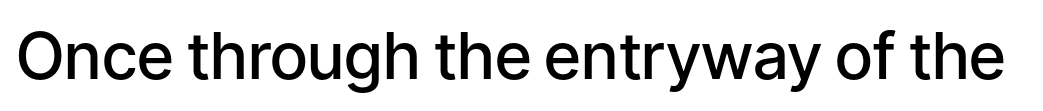
{"serif": "no", "italic": "no", "bold": "semi", "weight": "semibold", "width": "normal", "stroke_contrast": "low", "x_height": "medium", "monospaced": "no", "underline": "no", "letter_spacing": "normal", "letter_spacing_em": 0.0, "glyph_px": 65}
